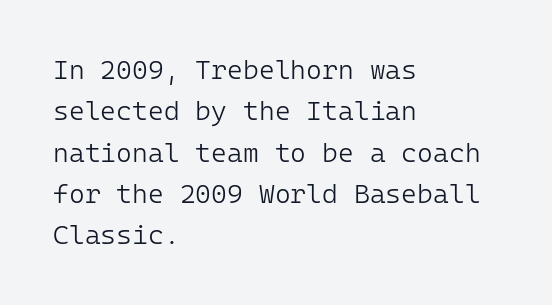
Q: Is the text bold? A: No.
Q: Is the text italic (slanted)? A: No, it is upright.
Q: Is the text underlined? A: No.
Q: How is the paragraph aligned? A: Left-aligned.
Q: Is the spacing between letters normal or unusually wide? A: Normal.
Q: Is the spacing between lines tight, normal or loose? A: Normal.
